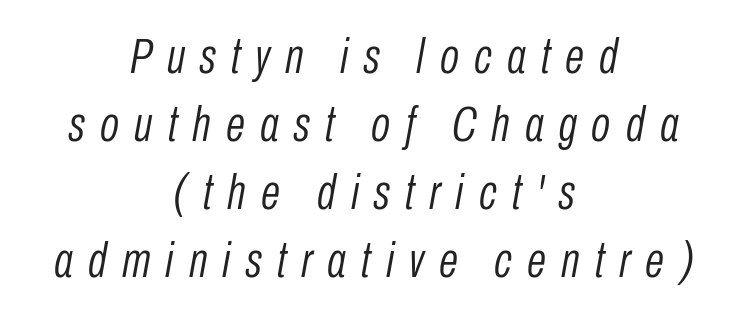
{"italic": "yes", "lean": "right", "slant_degrees": 10, "bold": "no", "weight": "light", "width": "condensed", "stroke_contrast": "low", "x_height": "medium", "monospaced": "no", "underline": "no", "align": "center", "line_spacing": "normal", "line_spacing_ratio": 1.36, "letter_spacing": "wide", "letter_spacing_em": 0.3, "glyph_px": 50}
